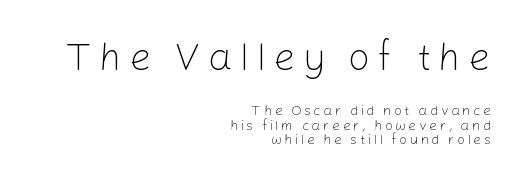
{"serif": "no", "italic": "no", "bold": "no", "weight": "light", "width": "normal", "stroke_contrast": "low", "x_height": "medium", "monospaced": "no", "underline": "no", "align": "right", "line_spacing": "tight", "line_spacing_ratio": 1.03, "larger_block": "first", "size_ratio": 2.79, "glyph_px": 39}
